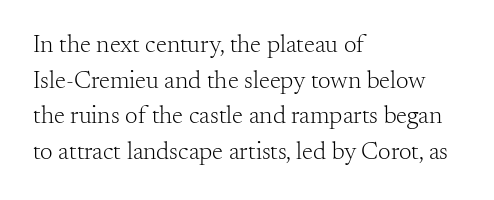
{"italic": "no", "bold": "no", "underline": "no", "align": "left", "line_spacing": "normal", "line_spacing_ratio": 1.43, "letter_spacing": "normal", "letter_spacing_em": 0.0, "glyph_px": 25}
